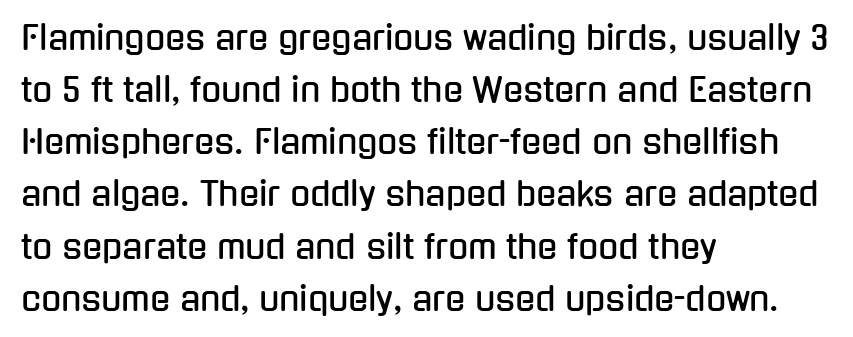
The lines sit at an ordinary, default distance from one another. The lines are quadded left. A clean baseline with only descenders dipping below it. Is this a fixed-width face? No — the glyphs have proportional, varying widths. These lines were composed using upright roman letters.
